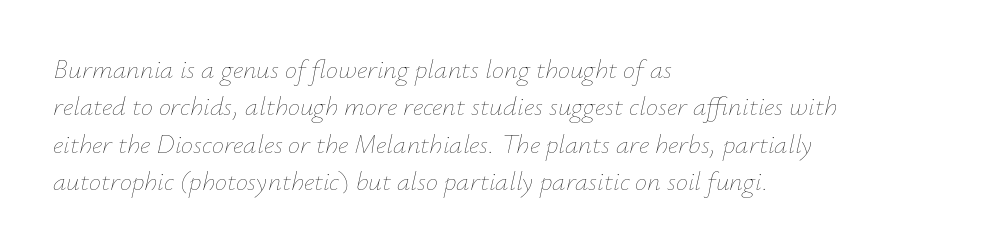
{"italic": "yes", "lean": "right", "slant_degrees": 12, "bold": "no", "underline": "no", "align": "left", "line_spacing": "normal", "line_spacing_ratio": 1.38, "letter_spacing": "normal", "letter_spacing_em": 0.0, "glyph_px": 27}
